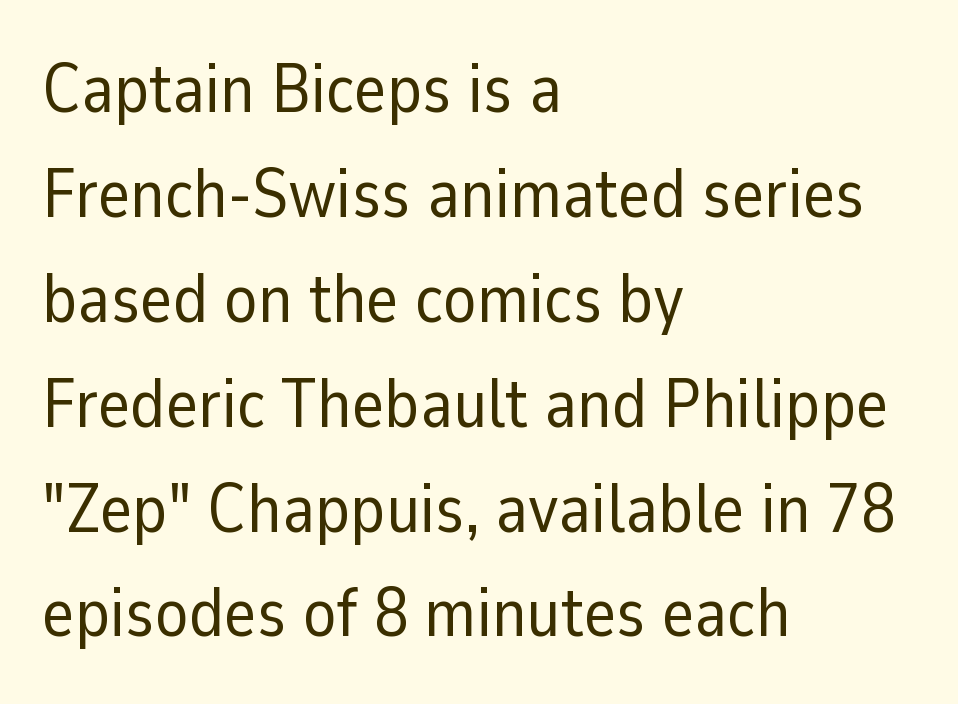
{"serif": "no", "italic": "no", "bold": "no", "weight": "regular", "width": "normal", "stroke_contrast": "low", "x_height": "medium", "monospaced": "no", "underline": "no", "align": "left", "line_spacing": "normal", "line_spacing_ratio": 1.52, "letter_spacing": "normal", "letter_spacing_em": 0.0, "glyph_px": 69}
